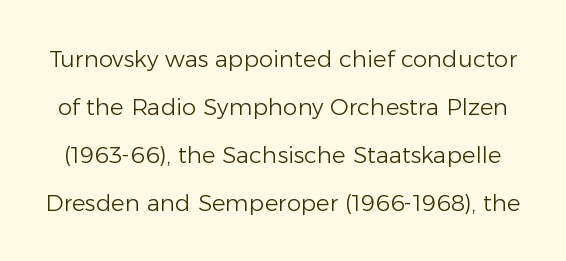
The image shows 23 px text type, upright; set loose line spacing (2.08x), normal letter spacing, not underlined.
